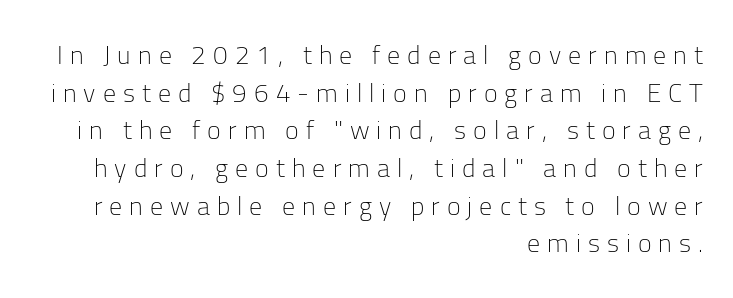
Q: Is the text bold? A: No.
Q: Is the text italic (slanted)? A: No, it is upright.
Q: Is the text underlined? A: No.
Q: How is the paragraph aligned? A: Right-aligned.
Q: Is the spacing between letters normal or unusually wide? A: Unusually wide.
Q: Is the spacing between lines tight, normal or loose? A: Normal.
